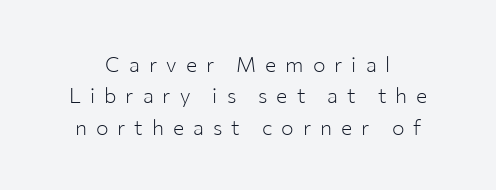
Q: Is the text bold? A: No.
Q: Is the text italic (slanted)? A: No, it is upright.
Q: Is the text underlined? A: No.
Q: How is the paragraph aligned? A: Centered.
Q: Is the spacing between letters normal or unusually wide? A: Unusually wide.
Q: Is the spacing between lines tight, normal or loose? A: Normal.
